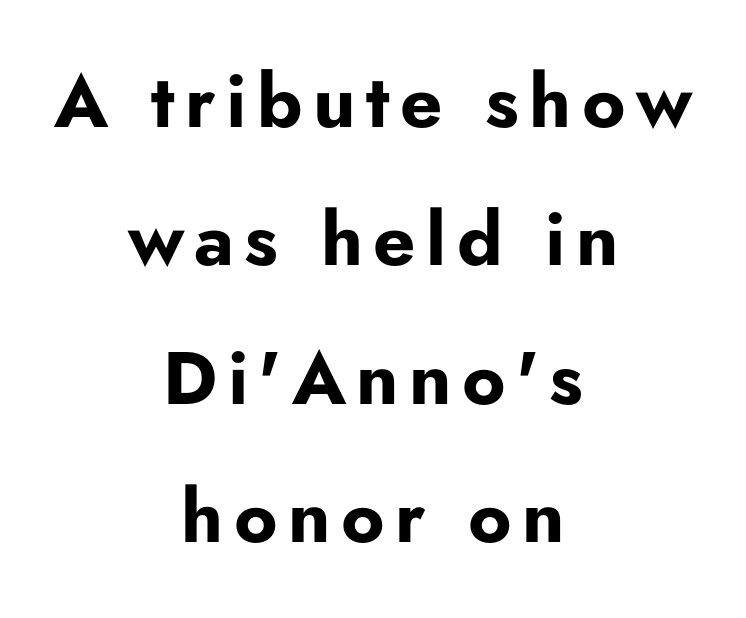
Q: Is the text bold? A: Yes.
Q: Is the text italic (slanted)? A: No, it is upright.
Q: Is the typeface a serif or a sans-serif typeface? A: Sans-serif.
Q: Is the text underlined? A: No.
Q: How is the paragraph aligned? A: Centered.
Q: Width (condensed, normal, or wide)? A: Normal.
Q: Stroke contrast? A: Low.
Q: x-height? A: Small.
Q: Monospaced? A: No.
